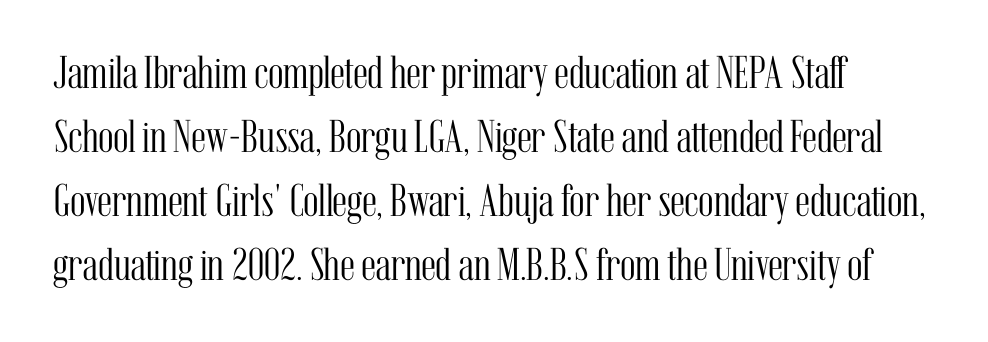
Yep, those are serifs on the letters. Normally led — the rows are evenly, conventionally spaced. When letters stand straight like this, we call the style roman or upright. The baseline area is clear. Looks like regular typesetting: each glyph gets only the width it needs.
